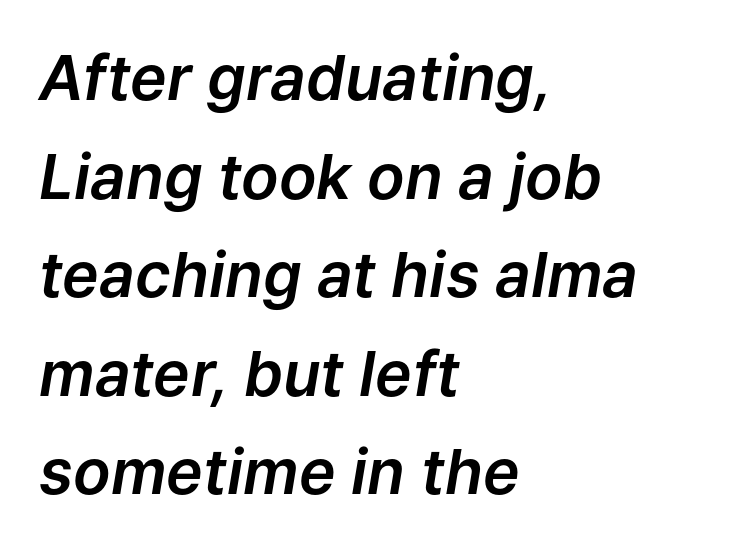
{"italic": "yes", "lean": "right", "slant_degrees": 9, "width": "normal", "stroke_contrast": "low", "x_height": "medium", "monospaced": "no", "underline": "no", "align": "left", "line_spacing": "normal", "line_spacing_ratio": 1.59, "letter_spacing": "normal", "letter_spacing_em": 0.0, "glyph_px": 62}
